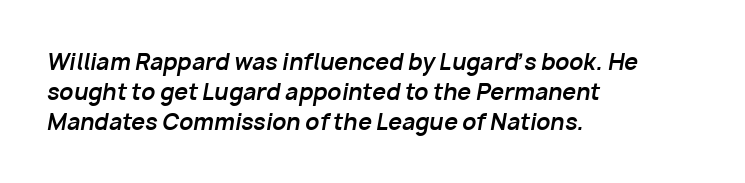
The string is rendered with underlining switched off. How heavy is the stroke? Heavy — this is a bold. The passage shown stacks its lines at a standard gap. Reading down the block, your eye returns to a fixed left position each line. Students, note that the glyphs here touch the page at normal intervals. A typesetter would mark this as italic.
